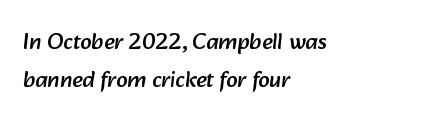
Q: Is the text underlined? A: No.
Q: How is the paragraph aligned? A: Left-aligned.
Q: Is the spacing between letters normal or unusually wide? A: Normal.
Q: Is the spacing between lines tight, normal or loose? A: Normal.
